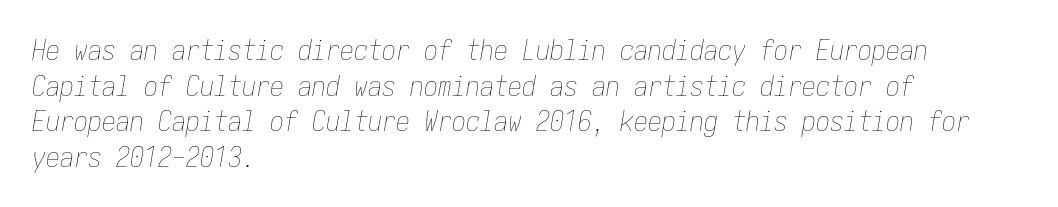
Is the type slanted? Yes — the strokes lean at a clear angle. The lines in this sample share a left origin and differ only in where they stop. Stroke thickness stays within the range of a standard reading face or lighter. Each row of text sits above clean, open space. Regarding leading, the lines here are spaced in the standard way. Nothing unusual about the tracking: characters are spaced as the font intends.
